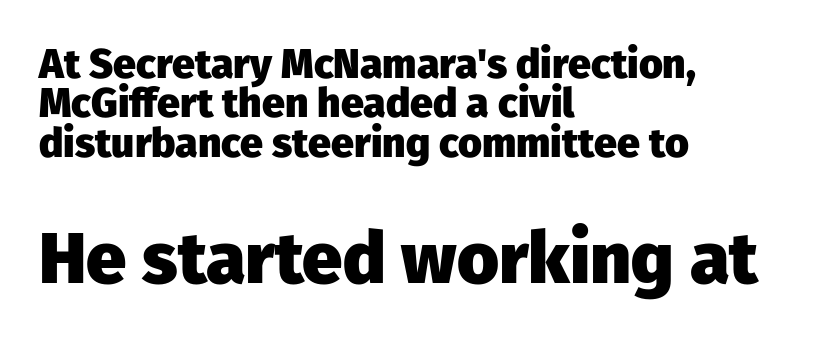
Q: Is the text bold? A: Yes.
Q: Is the text italic (slanted)? A: No, it is upright.
Q: Is the typeface a serif or a sans-serif typeface? A: Sans-serif.
Q: Is the text underlined? A: No.
Q: How is the paragraph aligned? A: Left-aligned.
Q: Is the spacing between letters normal or unusually wide? A: Normal.
Q: Is the spacing between lines tight, normal or loose? A: Tight.
Q: Which block of text is set in a larger size, the first (top) or the second (bottom)? A: The second (bottom) one.
Q: Width (condensed, normal, or wide)? A: Normal.
Q: Stroke contrast? A: Low.
Q: x-height? A: Medium.
Q: Monospaced? A: No.
